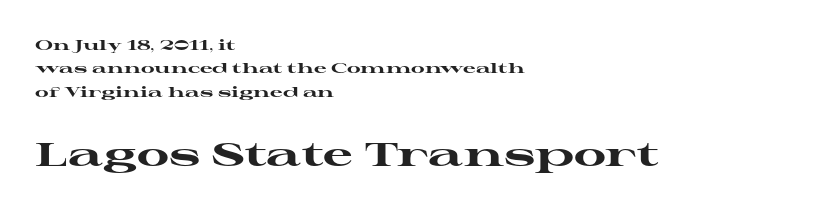
{"serif": "yes", "italic": "no", "bold": "yes", "weight": "heavy", "width": "wide", "stroke_contrast": "high", "x_height": "medium", "monospaced": "no", "underline": "no", "align": "left", "line_spacing": "normal", "line_spacing_ratio": 1.67, "letter_spacing": "normal", "letter_spacing_em": 0.0, "larger_block": "second", "size_ratio": 2.36, "glyph_px": 33}
